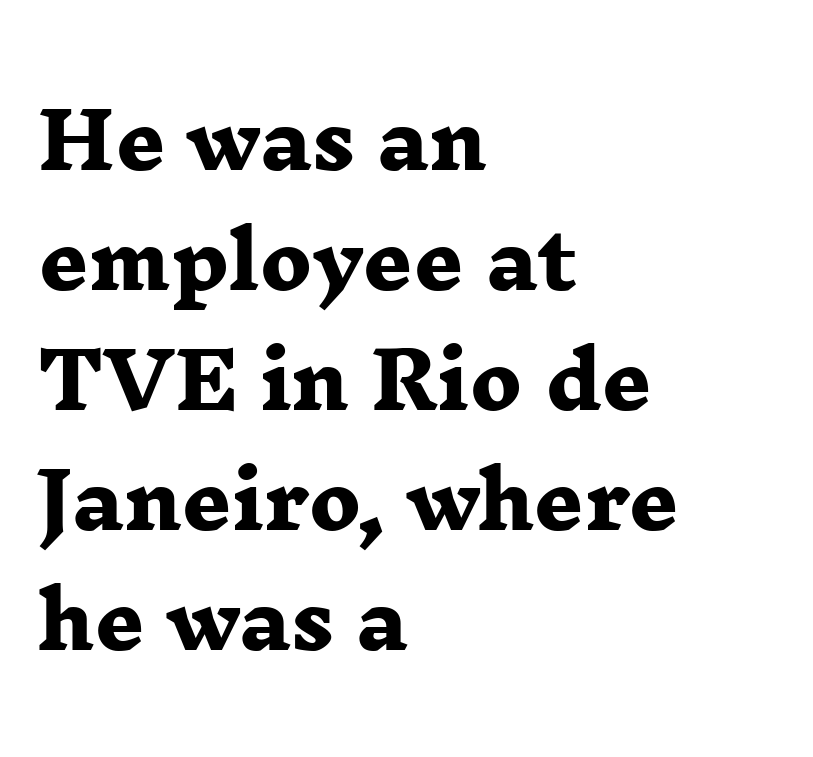
Looks like regular typesetting: each glyph gets only the width it needs. Thick stems and heavy bowls — unmistakably bold. Nothing unusual about the tracking: characters are spaced as the font intends. The strip under each line holds only bare page. A normal amount of white space separates one row of letters from the next. This is serif lettering, the kind often seen in printed books.
